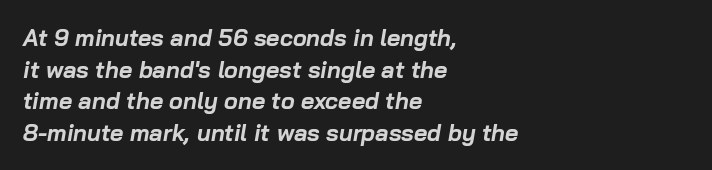
{"italic": "yes", "lean": "right", "slant_degrees": 10, "bold": "yes", "underline": "no", "align": "left", "line_spacing": "normal", "line_spacing_ratio": 1.37, "letter_spacing": "normal", "letter_spacing_em": 0.0, "glyph_px": 23}
